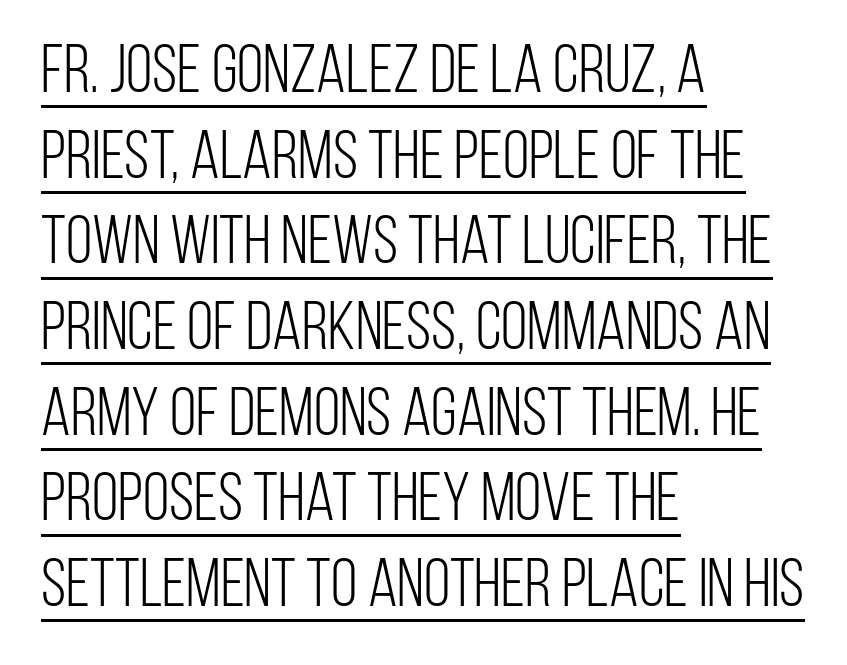
The image shows 68 px light, condensed sans-serif type, upright; set left-aligned, normal line spacing (1.26x), normal letter spacing, underlined; low stroke contrast and a large x-height.
